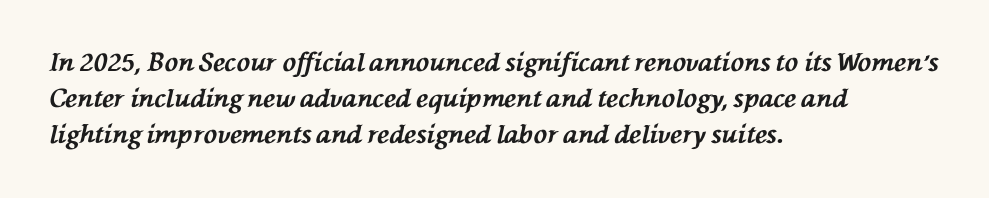
Q: Is the text bold? A: Yes.
Q: Is the text italic (slanted)? A: Yes, it leans left by about 76 degrees.
Q: Is the text underlined? A: No.
Q: How is the paragraph aligned? A: Left-aligned.
Q: Is the spacing between letters normal or unusually wide? A: Normal.
Q: Is the spacing between lines tight, normal or loose? A: Normal.
